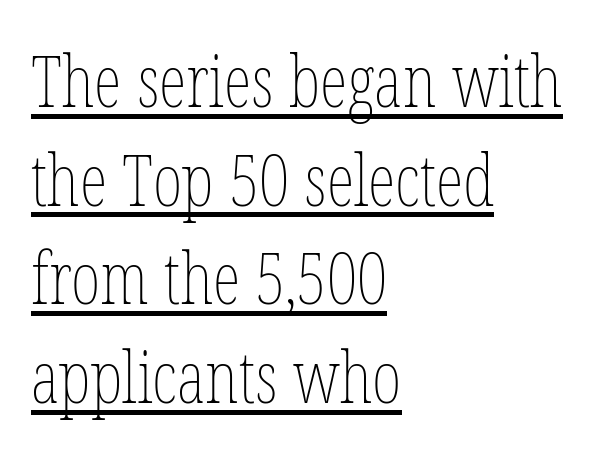
The passage shown has conventional tracking throughout. In designer terms, the underline attribute is active on this setting. Does the lettering tilt? It doesn't — this is upright. Vertical stems look standard width or narrower in stroke. In terms of leading, this rendering sits right in the middle. Alignment: flush left.
